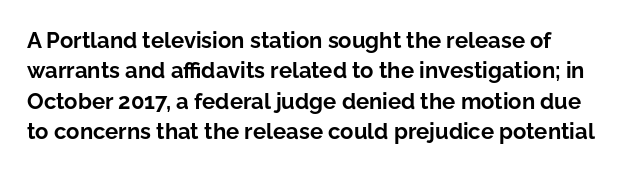
{"italic": "no", "bold": "yes", "underline": "no", "line_spacing": "normal", "line_spacing_ratio": 1.38, "letter_spacing": "normal", "letter_spacing_em": 0.0, "glyph_px": 22}
